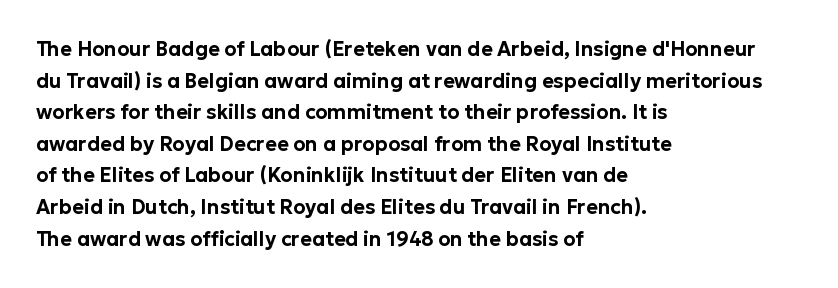
The image shows 20 px text type, upright; set left-aligned, normal line spacing (1.58x), normal letter spacing, not underlined.
